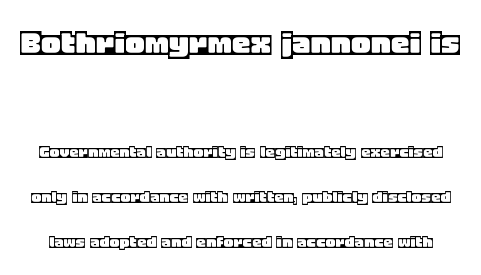
{"italic": "no", "width": "normal", "x_height": "large", "monospaced": "no", "underline": "no", "line_spacing": "loose", "line_spacing_ratio": 2.38, "letter_spacing": "normal", "letter_spacing_em": 0.0, "larger_block": "first", "size_ratio": 2.0, "glyph_px": 38}
